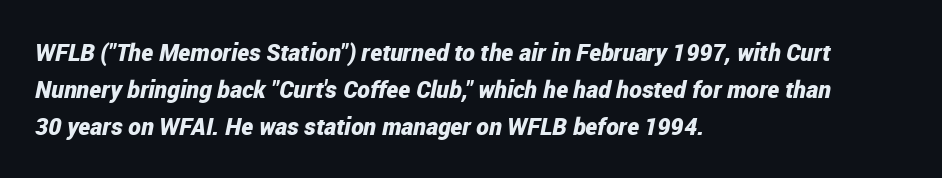
{"italic": "yes", "lean": "right", "slant_degrees": 12, "bold": "yes", "underline": "no", "align": "left", "line_spacing": "normal", "line_spacing_ratio": 1.55, "letter_spacing": "normal", "letter_spacing_em": 0.0, "glyph_px": 24}
